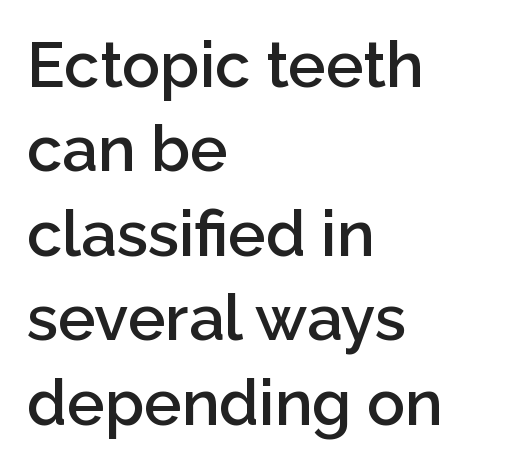
{"serif": "no", "italic": "no", "bold": "semi", "weight": "semibold", "width": "normal", "stroke_contrast": "low", "x_height": "medium", "monospaced": "no", "underline": "no", "align": "left", "line_spacing": "normal", "line_spacing_ratio": 1.34, "letter_spacing": "normal", "letter_spacing_em": 0.0, "glyph_px": 63}
